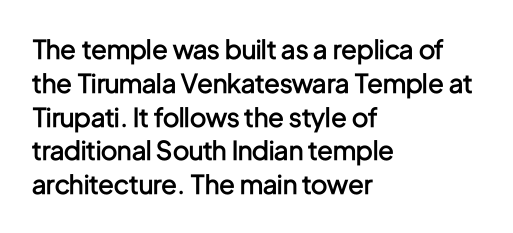
The image shows 26 px text type, upright; set left-aligned, normal line spacing (1.3x), normal letter spacing, not underlined.
